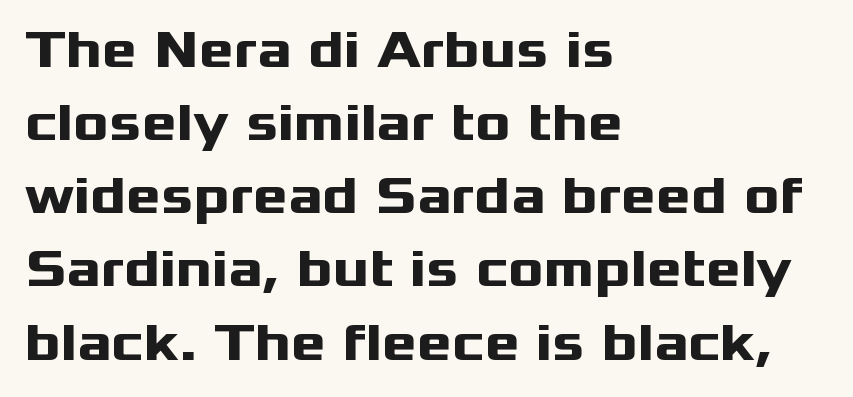
{"serif": "no", "italic": "no", "bold": "yes", "weight": "heavy", "width": "wide", "stroke_contrast": "medium", "x_height": "medium", "monospaced": "no", "underline": "no", "align": "left", "line_spacing": "normal", "line_spacing_ratio": 1.38, "letter_spacing": "normal", "letter_spacing_em": 0.0, "glyph_px": 53}
